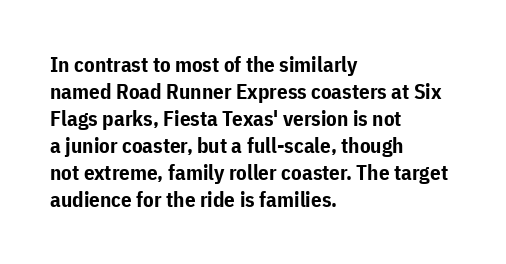
{"italic": "no", "bold": "yes", "underline": "no", "align": "left", "line_spacing": "normal", "line_spacing_ratio": 1.29, "letter_spacing": "normal", "letter_spacing_em": 0.0, "glyph_px": 21}
